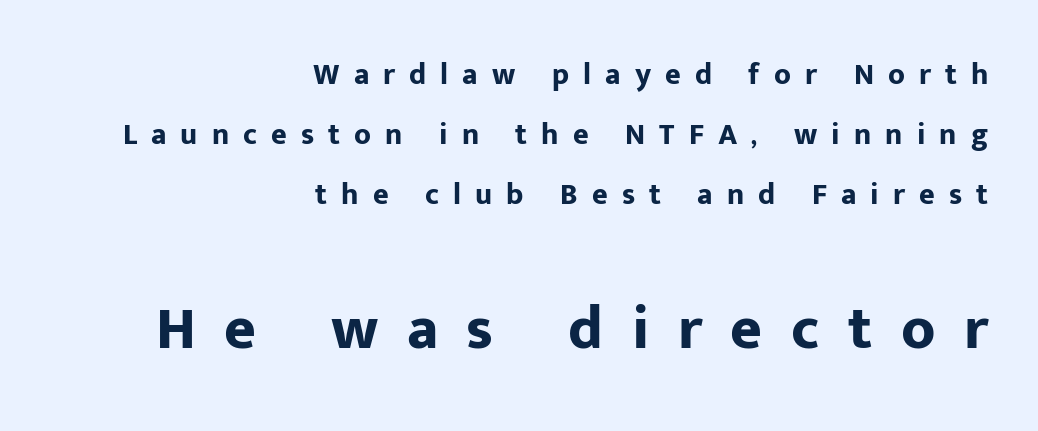
The image shows 61 px bold sans-serif type, upright; set right-aligned, loose line spacing (2.0x), unusually wide letter spacing (+0.47 em), not underlined; the second (bottom) block is 2.03x larger; low stroke contrast and a medium x-height.
